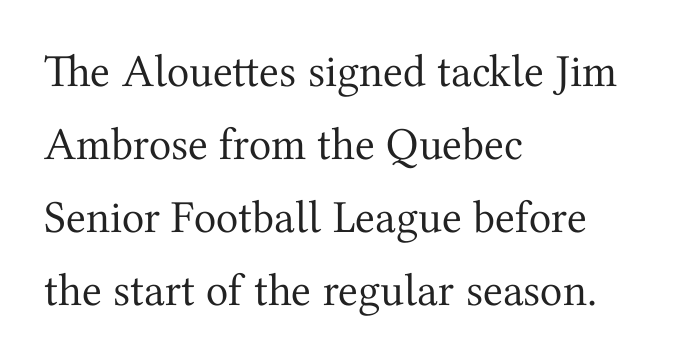
Q: Is the text bold? A: No.
Q: Is the text italic (slanted)? A: No, it is upright.
Q: Is the typeface a serif or a sans-serif typeface? A: Serif.
Q: Is the text underlined? A: No.
Q: How is the paragraph aligned? A: Left-aligned.
Q: Is the spacing between letters normal or unusually wide? A: Normal.
Q: Is the spacing between lines tight, normal or loose? A: Normal.
Q: Width (condensed, normal, or wide)? A: Normal.
Q: Stroke contrast? A: Medium.
Q: x-height? A: Medium.
Q: Monospaced? A: No.
